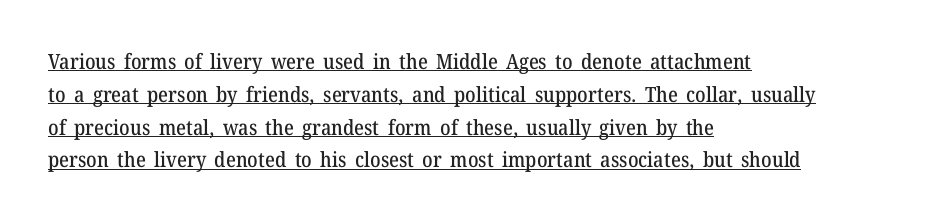
Q: Is the text italic (slanted)? A: No, it is upright.
Q: Is the text underlined? A: Yes.
Q: How is the paragraph aligned? A: Left-aligned.
Q: Is the spacing between letters normal or unusually wide? A: Normal.
Q: Is the spacing between lines tight, normal or loose? A: Normal.
